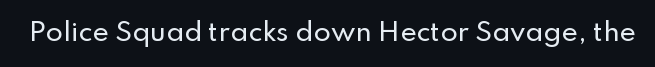
If you drew a line through each stem, it would be perfectly vertical. Characters follow at the spacing the type designer built in. The words here are not underlined.
